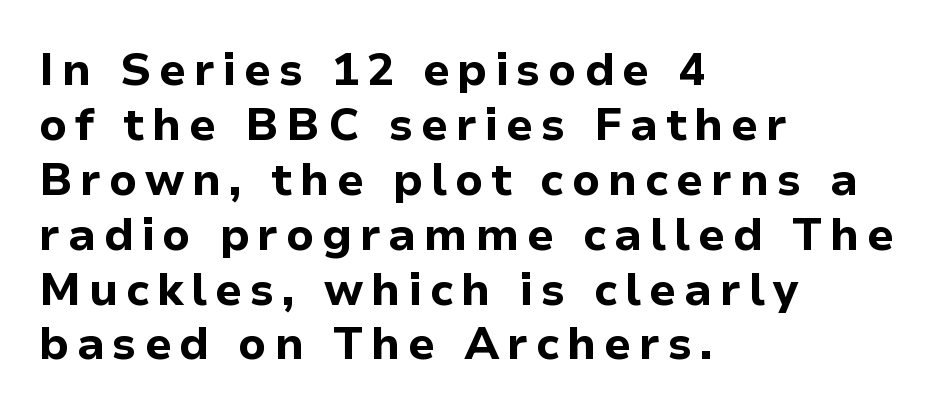
Q: Is the text bold? A: Yes.
Q: Is the text italic (slanted)? A: No, it is upright.
Q: Is the typeface a serif or a sans-serif typeface? A: Sans-serif.
Q: Is the text underlined? A: No.
Q: How is the paragraph aligned? A: Left-aligned.
Q: Width (condensed, normal, or wide)? A: Normal.
Q: Stroke contrast? A: Low.
Q: x-height? A: Medium.
Q: Monospaced? A: No.
